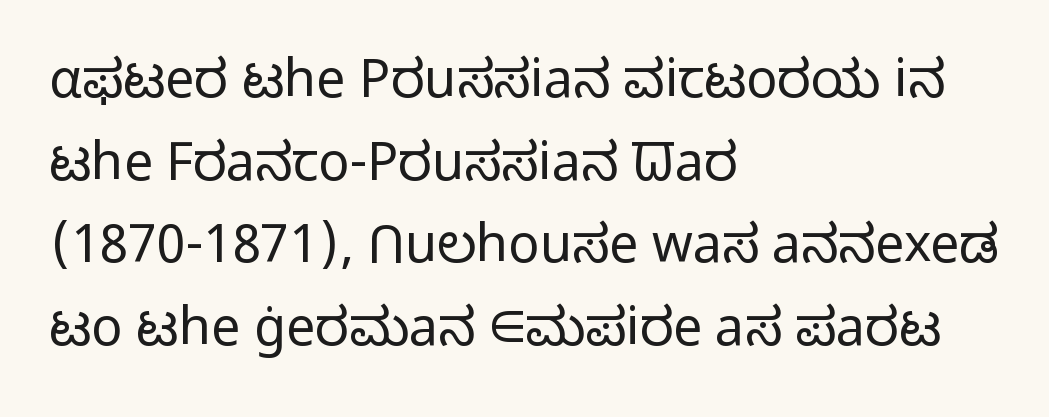
Q: Is the text bold? A: No.
Q: Is the text italic (slanted)? A: No, it is upright.
Q: Is the typeface a serif or a sans-serif typeface? A: Sans-serif.
Q: Is the text underlined? A: No.
Q: How is the paragraph aligned? A: Left-aligned.
Q: Is the spacing between letters normal or unusually wide? A: Normal.
Q: Is the spacing between lines tight, normal or loose? A: Normal.
Q: Width (condensed, normal, or wide)? A: Normal.
Q: Stroke contrast? A: Low.
Q: x-height? A: Medium.
Q: Monospaced? A: No.
